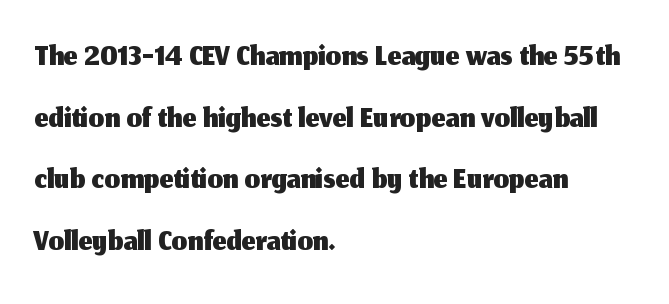
{"serif": "no", "italic": "no", "width": "normal", "stroke_contrast": "medium", "x_height": "medium", "monospaced": "no", "underline": "no", "align": "left", "line_spacing": "normal", "line_spacing_ratio": 1.26, "letter_spacing": "normal", "letter_spacing_em": 0.0, "glyph_px": 49}
